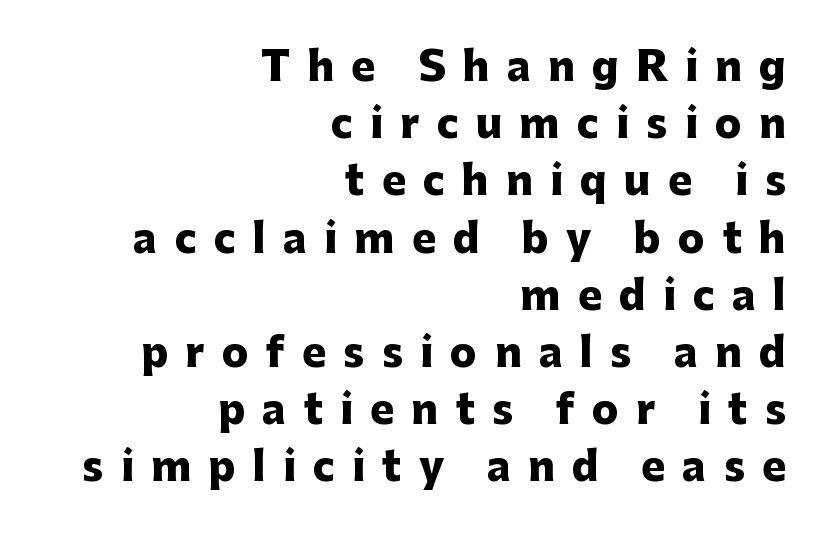
Q: Is the text bold? A: Yes.
Q: Is the text italic (slanted)? A: No, it is upright.
Q: Is the typeface a serif or a sans-serif typeface? A: Sans-serif.
Q: Is the text underlined? A: No.
Q: How is the paragraph aligned? A: Right-aligned.
Q: Is the spacing between letters normal or unusually wide? A: Unusually wide.
Q: Is the spacing between lines tight, normal or loose? A: Normal.
Q: Width (condensed, normal, or wide)? A: Normal.
Q: Stroke contrast? A: Low.
Q: x-height? A: Medium.
Q: Monospaced? A: No.
